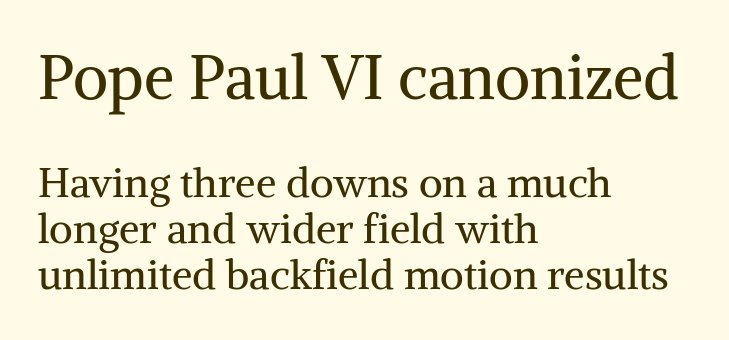
Size contrast runs from large at the top to small at the bottom. Descender tails drop into unmarked territory. Is the stroke heavy? The answer is a plain regular-or-lighter. Honestly, the rows look squashed on top of each other. A typesetter would mark this as roman, not italic.
